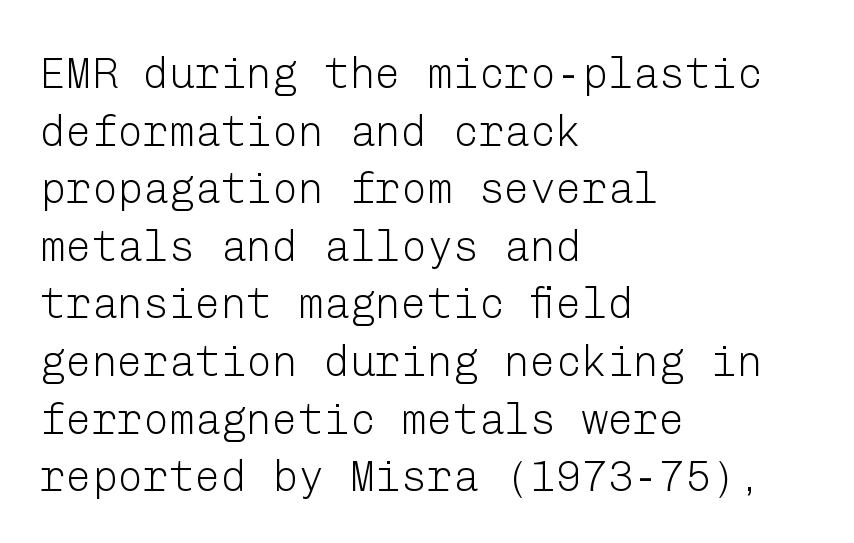
{"serif": "no", "italic": "no", "bold": "no", "weight": "light", "width": "normal", "stroke_contrast": "low", "x_height": "medium", "underline": "no", "align": "left", "line_spacing": "normal", "line_spacing_ratio": 1.34, "letter_spacing": "normal", "letter_spacing_em": 0.0, "glyph_px": 43}
